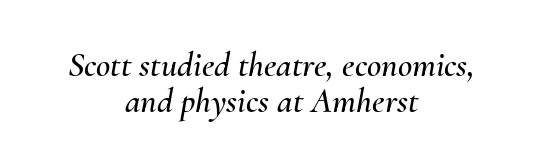
{"italic": "yes", "lean": "right", "slant_degrees": 10, "width": "normal", "stroke_contrast": "medium", "x_height": "small", "monospaced": "no", "underline": "no", "align": "center", "line_spacing": "tight", "line_spacing_ratio": 1.04, "letter_spacing": "normal", "letter_spacing_em": 0.0, "glyph_px": 35}
